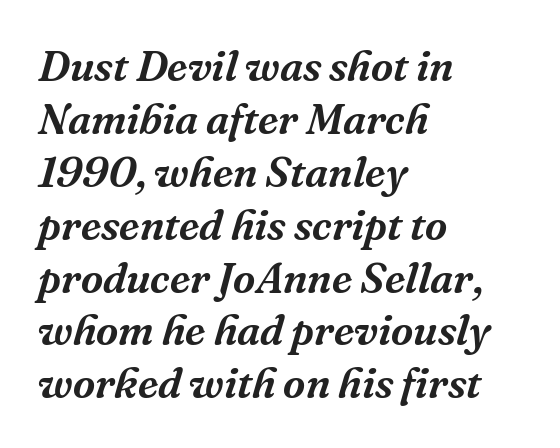
The image shows 43 px serif type, italic (leaning right); set left-aligned, line spacing 1.23x, normal letter spacing, not underlined; medium stroke contrast and a medium x-height.
